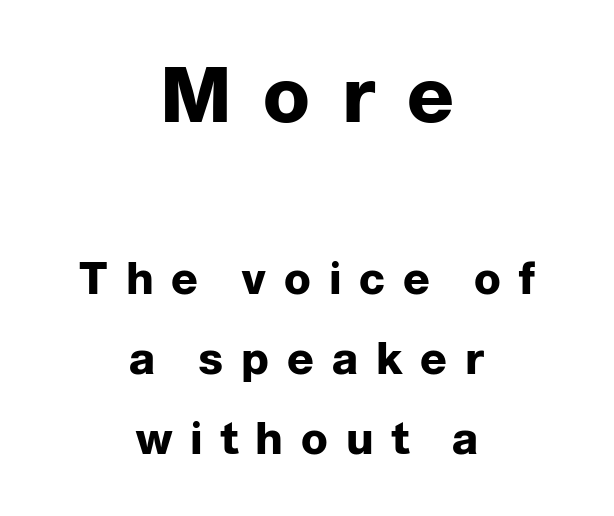
Q: Is the text bold? A: Yes.
Q: Is the text italic (slanted)? A: No, it is upright.
Q: Is the typeface a serif or a sans-serif typeface? A: Sans-serif.
Q: Is the text underlined? A: No.
Q: How is the paragraph aligned? A: Centered.
Q: Is the spacing between letters normal or unusually wide? A: Unusually wide.
Q: Which block of text is set in a larger size, the first (top) or the second (bottom)? A: The first (top) one.
Q: Width (condensed, normal, or wide)? A: Normal.
Q: Stroke contrast? A: Low.
Q: x-height? A: Medium.
Q: Monospaced? A: No.
